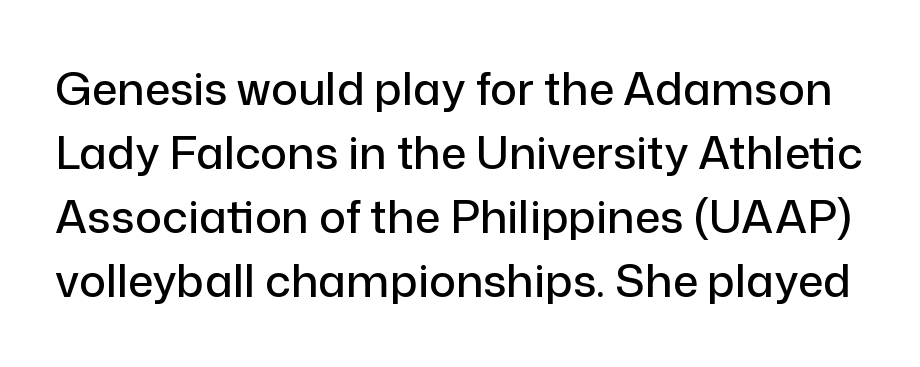
I'd call this a sans setting — the letters go barefoot. The words here are not underlined. Default kerning and tracking; the words read as compact shapes. These lines were composed using upright roman letters. This sample has the flowing, uneven cadence of proportional lettering. In terms of leading, this rendering sits right in the middle.
